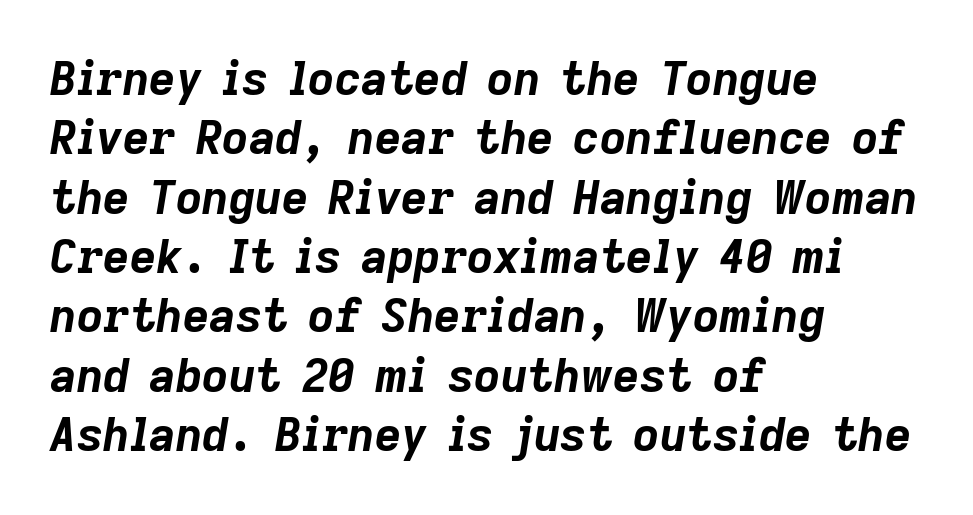
{"italic": "yes", "lean": "right", "slant_degrees": 9, "bold": "yes", "weight": "bold", "width": "normal", "stroke_contrast": "low", "x_height": "medium", "monospaced": "no", "underline": "no", "align": "left", "line_spacing": "normal", "line_spacing_ratio": 1.29, "letter_spacing": "normal", "letter_spacing_em": 0.0, "glyph_px": 46}
